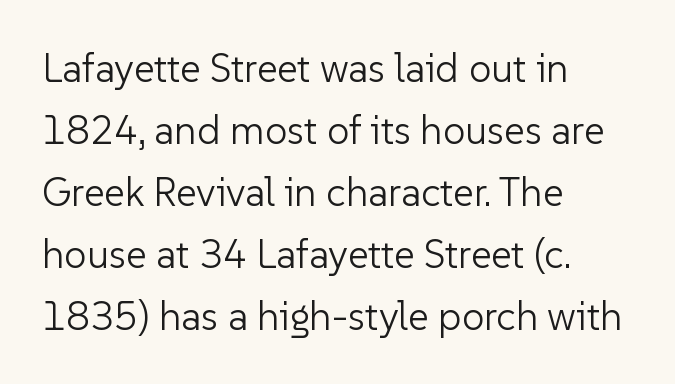
The passage shown is not underscored anywhere. These glyphs show unthickened strokes, regular width or finer. Vertical strokes here are truly vertical. Varying glyph widths throughout — classic text-font behaviour. Letterform terminals end flat and unadorned throughout the passage.
